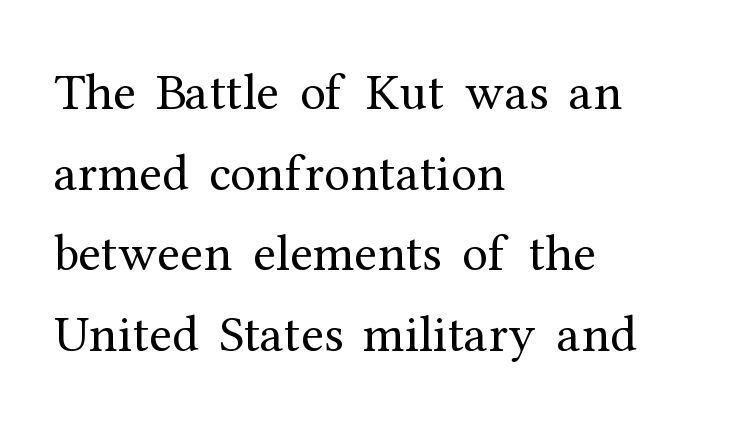
The image shows 52 px regular-weight serif type, upright; set left-aligned, normal line spacing (1.55x), normal letter spacing, not underlined; medium stroke contrast and a medium x-height.
